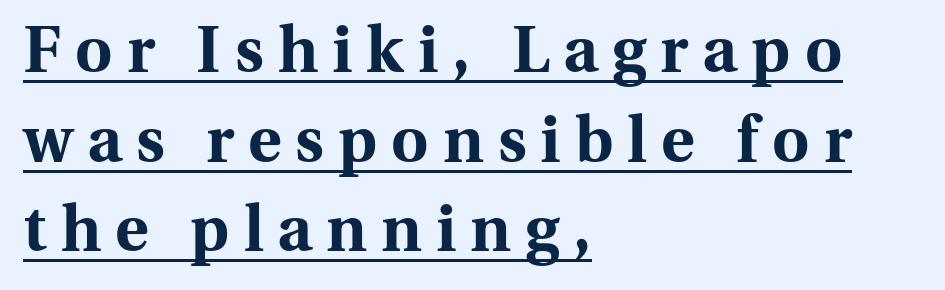
{"serif": "yes", "italic": "no", "bold": "yes", "weight": "bold", "width": "normal", "stroke_contrast": "medium", "x_height": "medium", "monospaced": "no", "underline": "yes", "align": "left", "line_spacing": "normal", "line_spacing_ratio": 1.4, "letter_spacing": "wide", "letter_spacing_em": 0.22, "glyph_px": 64}
